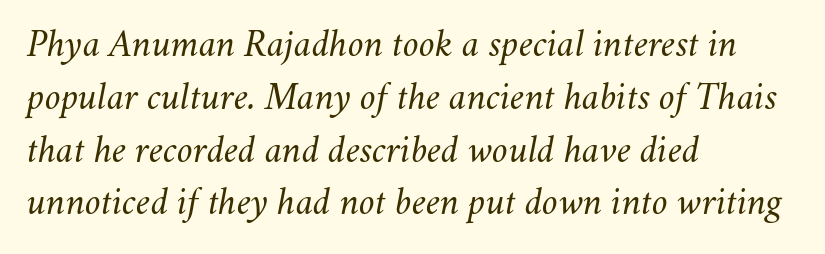
These lines stack with their left ends in a neat column. What stands out about the letter spacing? Nothing — it is the standard amount. No heavy texture on the line: the type isn't bold. The words here are not underlined. A typesetter would mark this as italic. In terms of leading, this rendering sits right in the middle.
